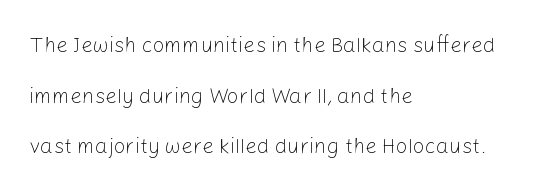
The image shows 21 px text type, upright; set left-aligned, loose line spacing (2.41x), normal letter spacing, not underlined.
